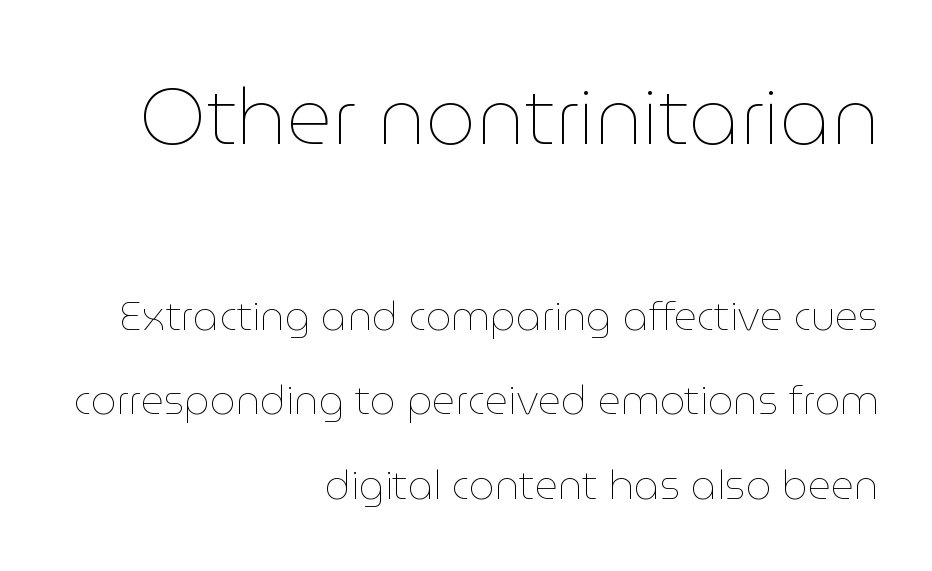
The image shows 79 px thin type, upright; set right-aligned, loose line spacing (2.12x), normal letter spacing, not underlined; the first (top) block is 1.98x larger; low stroke contrast and a medium x-height.
